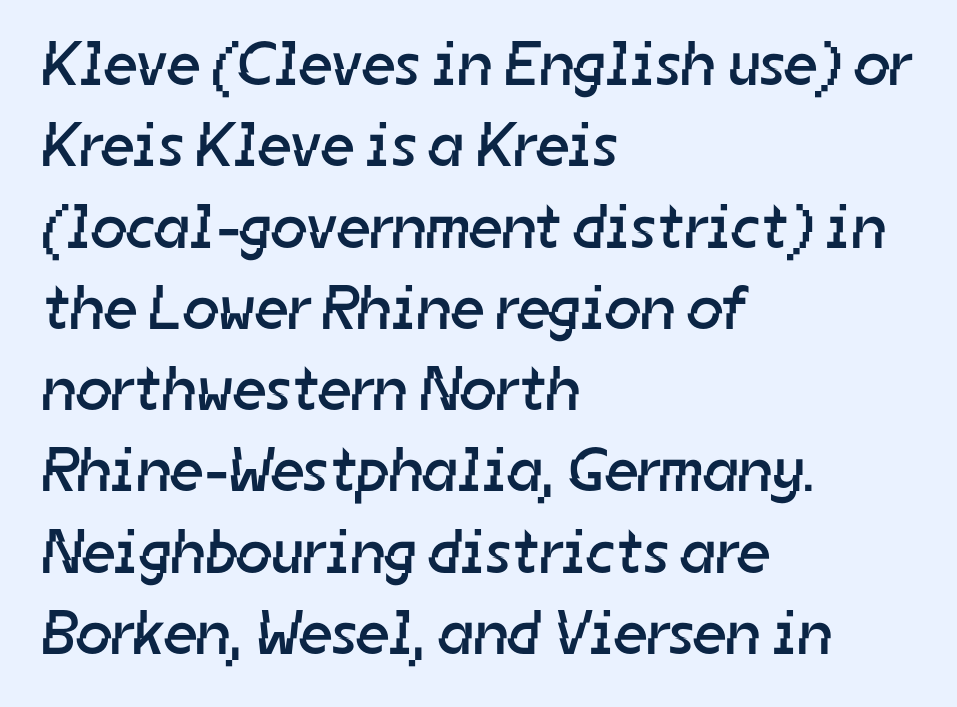
Q: Is the text bold? A: No.
Q: Is the typeface a serif or a sans-serif typeface? A: Sans-serif.
Q: Is the text underlined? A: No.
Q: How is the paragraph aligned? A: Left-aligned.
Q: Is the spacing between letters normal or unusually wide? A: Normal.
Q: Is the spacing between lines tight, normal or loose? A: Normal.
Q: Width (condensed, normal, or wide)? A: Normal.
Q: Stroke contrast? A: Low.
Q: x-height? A: Medium.
Q: Monospaced? A: No.
